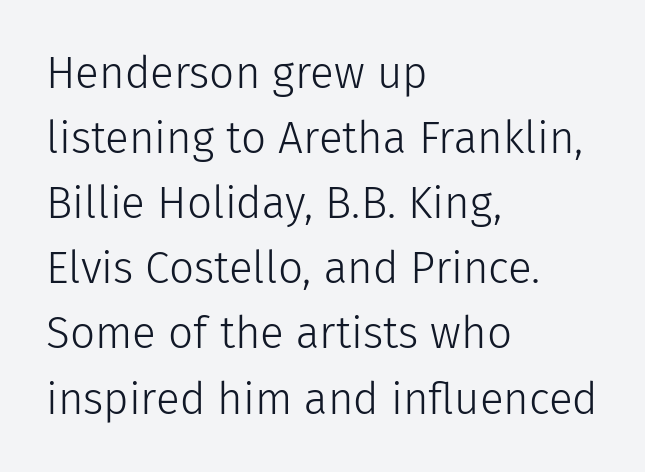
The image shows 44 px light sans-serif type, upright; set left-aligned, normal line spacing (1.48x), normal letter spacing, not underlined; low stroke contrast and a medium x-height.
